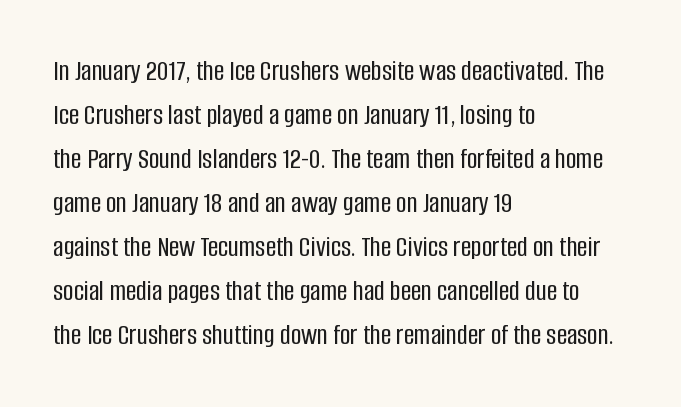
Q: Is the text italic (slanted)? A: No, it is upright.
Q: Is the typeface a serif or a sans-serif typeface? A: Sans-serif.
Q: Is the text underlined? A: No.
Q: How is the paragraph aligned? A: Left-aligned.
Q: Is the spacing between letters normal or unusually wide? A: Normal.
Q: Is the spacing between lines tight, normal or loose? A: Normal.
Q: Width (condensed, normal, or wide)? A: Condensed.
Q: Stroke contrast? A: Low.
Q: x-height? A: Large.
Q: Monospaced? A: No.
